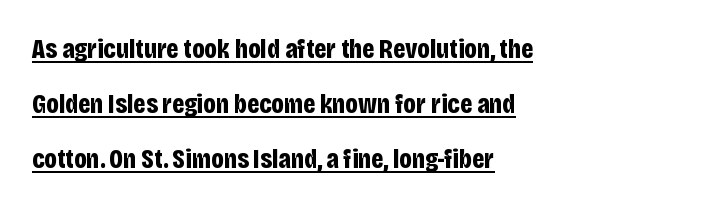
{"italic": "no", "bold": "yes", "underline": "yes", "align": "left", "line_spacing": "loose", "line_spacing_ratio": 2.03, "letter_spacing": "normal", "letter_spacing_em": 0.0, "glyph_px": 27}
